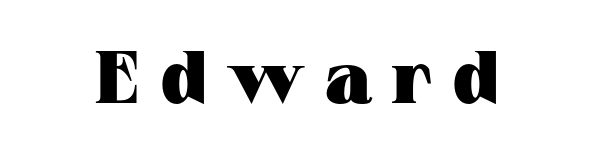
Note the varied advance widths — an 'i' is clearly narrower than an 'm'. Characters remain perfectly vertical along every line. This rendering features lettering with no underline. A dark, heavy texture on the line: the type is bold. The text was rendered using a seriffed face with decorative stroke endings. The tracking reads as deliberately expanded to a designer's eye.
